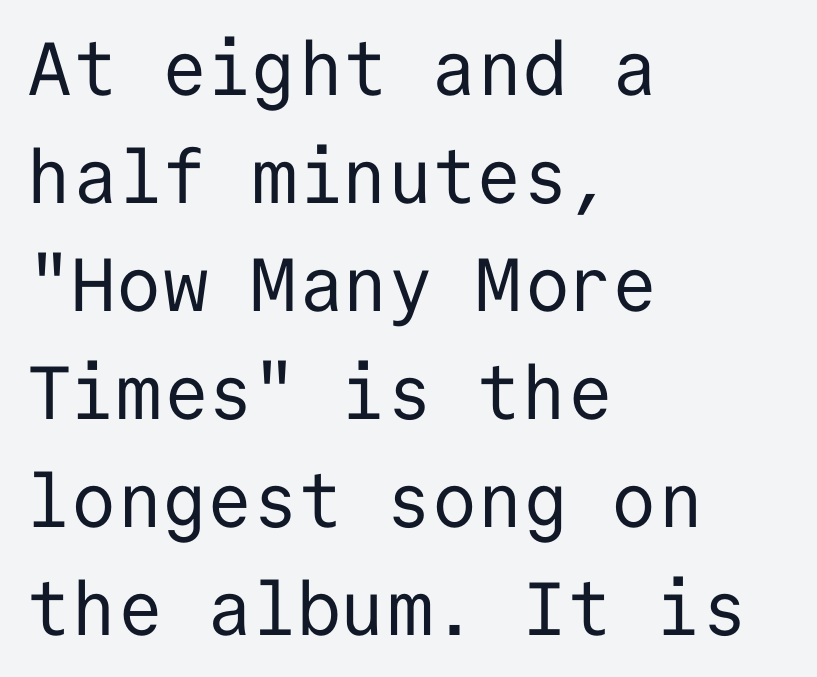
This sample is left-justified, so line endings fall wherever the words run out. Nobody drew a line under any word here. This reads as an unemphasized weight, regular at the heaviest. When letters stand straight like this, we call the style roman or upright.
